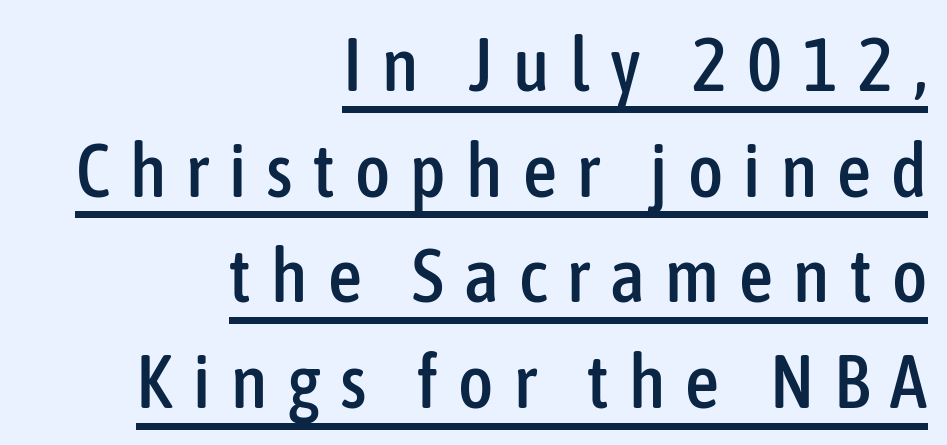
Q: Is the text italic (slanted)? A: No, it is upright.
Q: Is the typeface a serif or a sans-serif typeface? A: Sans-serif.
Q: Is the text underlined? A: Yes.
Q: How is the paragraph aligned? A: Right-aligned.
Q: Is the spacing between letters normal or unusually wide? A: Unusually wide.
Q: Is the spacing between lines tight, normal or loose? A: Normal.
Q: Width (condensed, normal, or wide)? A: Condensed.
Q: Stroke contrast? A: Low.
Q: x-height? A: Medium.
Q: Monospaced? A: No.
